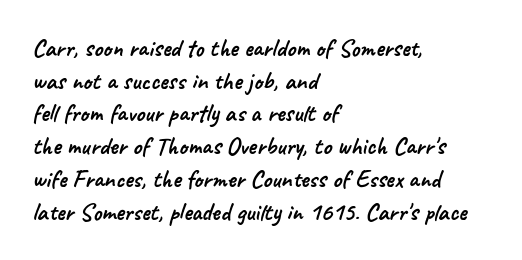
Q: Is the text underlined? A: No.
Q: How is the paragraph aligned? A: Left-aligned.
Q: Is the spacing between letters normal or unusually wide? A: Normal.
Q: Is the spacing between lines tight, normal or loose? A: Normal.
